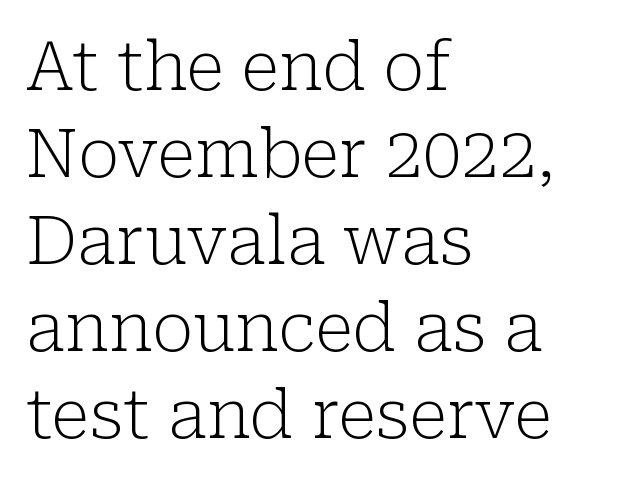
Check the space under the baseline: it is left empty. The designer went with a serif here, giving each stem small feet. Tracking here is standard; glyphs follow each other at the usual distance. You could not count columns in this text — the font is proportionally spaced. When letters stand straight like this, we call the style roman or upright. Baseline-to-baseline distance is the conventional proportion of letter height.
